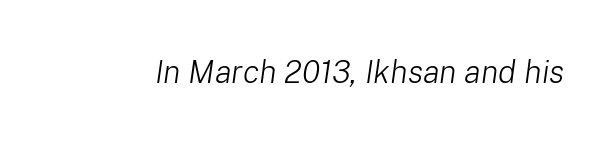
The image shows 32 px light type, italic (leaning right); set normal letter spacing, not underlined; low stroke contrast and a medium x-height.
